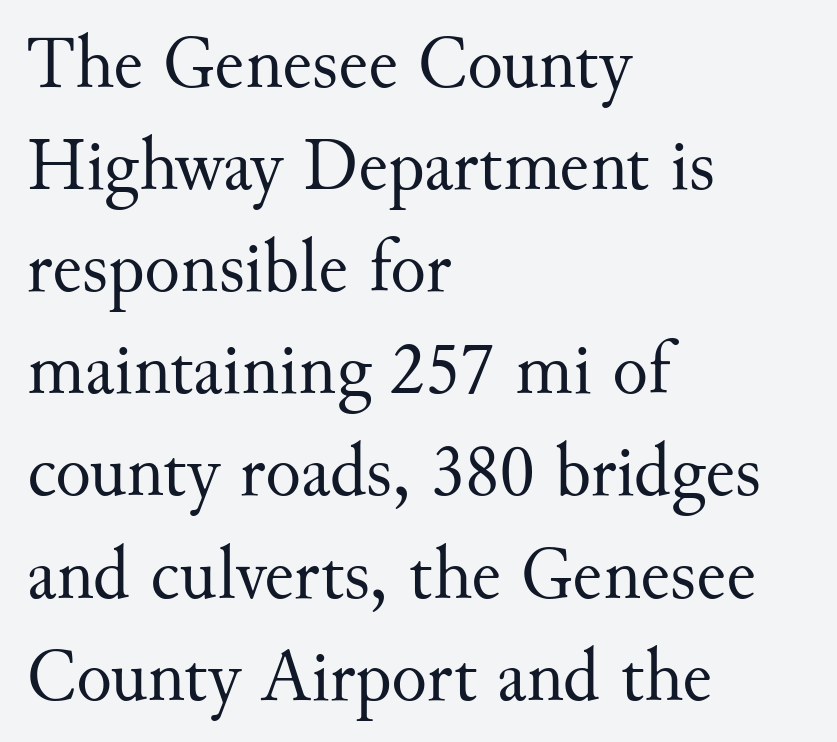
{"serif": "yes", "italic": "no", "bold": "no", "weight": "regular", "width": "normal", "stroke_contrast": "medium", "x_height": "small", "monospaced": "no", "underline": "no", "align": "left", "line_spacing": "normal", "line_spacing_ratio": 1.38, "letter_spacing": "normal", "letter_spacing_em": 0.0, "glyph_px": 74}
